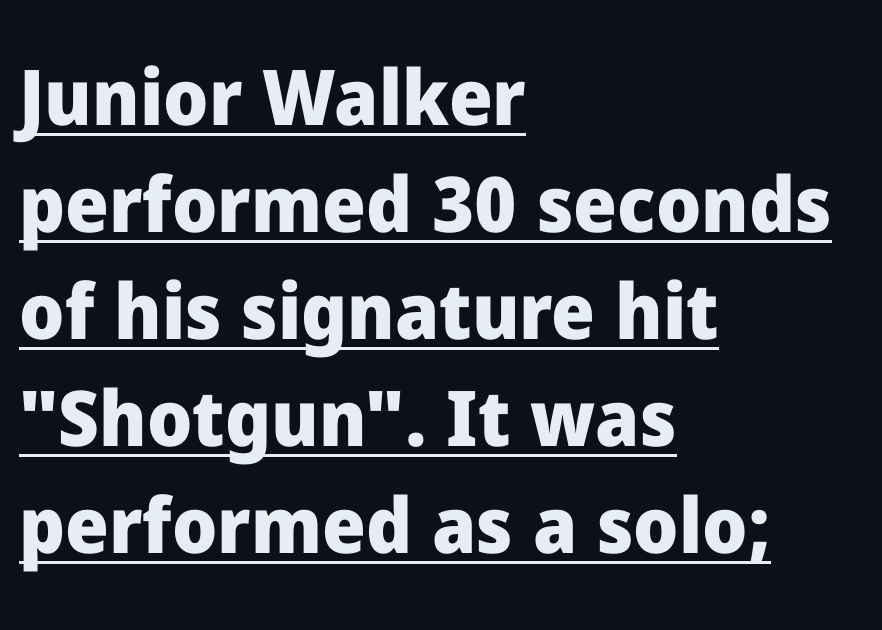
The image shows 77 px heavy sans-serif type, upright; set left-aligned, normal line spacing (1.39x), normal letter spacing, underlined; low stroke contrast and a medium x-height.
